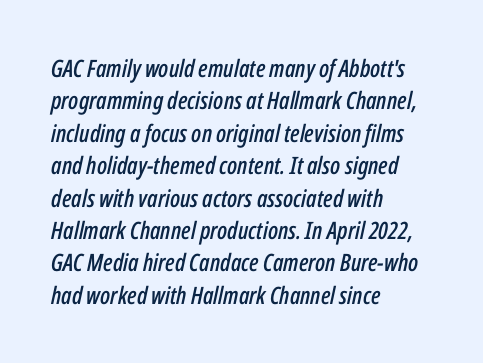
Vertical spacing — default. A student would call this left alignment; a typographer would say flush left, rag right. Does the lettering tilt? It does — this is italic. This rendering leaves character spacing at its baseline value. Words float on clear page, feet unadorned.
